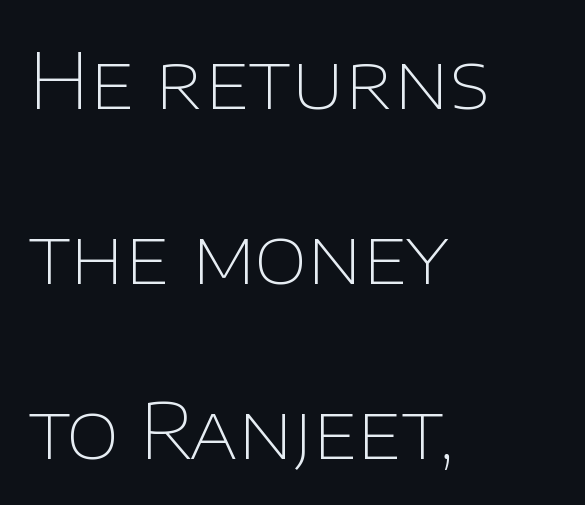
{"serif": "no", "italic": "no", "bold": "no", "weight": "thin", "width": "normal", "stroke_contrast": "low", "x_height": "large", "monospaced": "no", "underline": "no", "align": "left", "line_spacing": "loose", "line_spacing_ratio": 2.27, "letter_spacing": "normal", "letter_spacing_em": 0.0, "glyph_px": 77}
